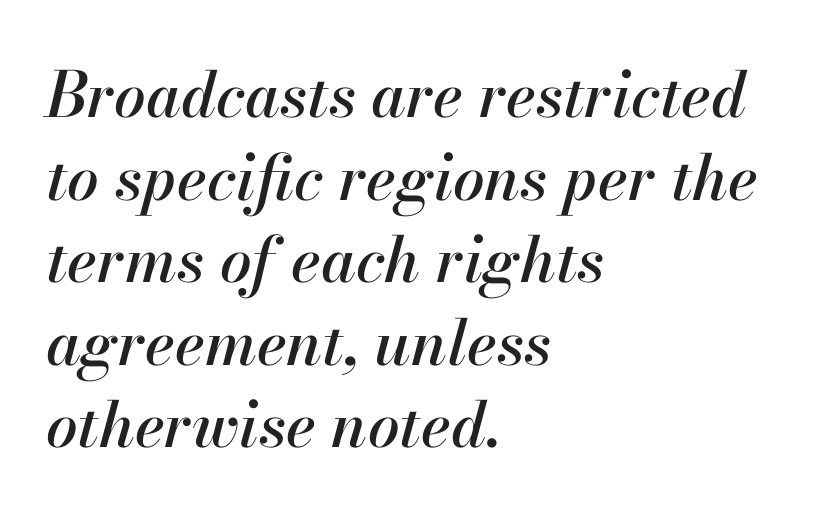
{"italic": "yes", "lean": "right", "slant_degrees": 13, "width": "normal", "stroke_contrast": "high", "x_height": "small", "monospaced": "no", "underline": "no", "align": "left", "line_spacing": "normal", "line_spacing_ratio": 1.31, "letter_spacing": "normal", "letter_spacing_em": 0.0, "glyph_px": 63}
